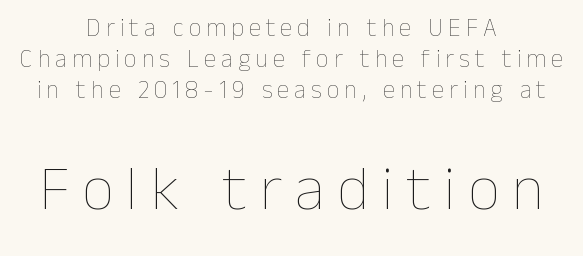
The image shows 63 px thin type, upright; set centered, normal line spacing (1.25x), unusually wide letter spacing (+0.2 em), not underlined; the second (bottom) block is 2.52x larger; low stroke contrast and a medium x-height.
